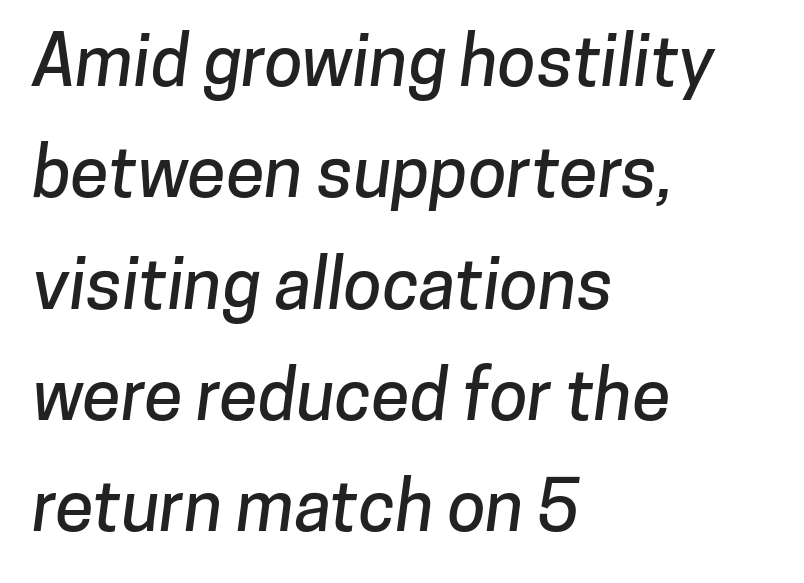
{"serif": "no", "width": "normal", "stroke_contrast": "low", "x_height": "medium", "monospaced": "no", "underline": "no", "align": "left", "line_spacing": "normal", "line_spacing_ratio": 1.59, "letter_spacing": "normal", "letter_spacing_em": 0.0, "glyph_px": 70}
